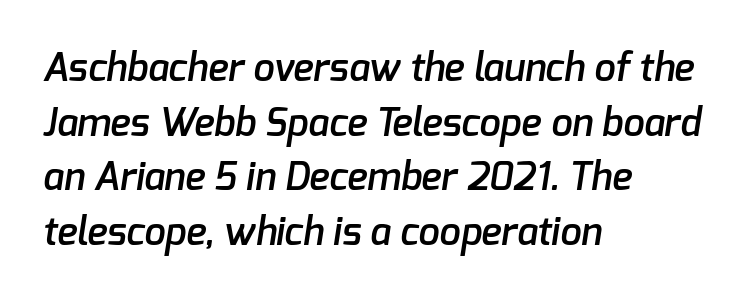
{"serif": "no", "bold": "semi", "weight": "semibold", "width": "normal", "stroke_contrast": "low", "x_height": "medium", "monospaced": "no", "underline": "no", "align": "left", "line_spacing": "normal", "line_spacing_ratio": 1.44, "letter_spacing": "normal", "letter_spacing_em": 0.0, "glyph_px": 38}
